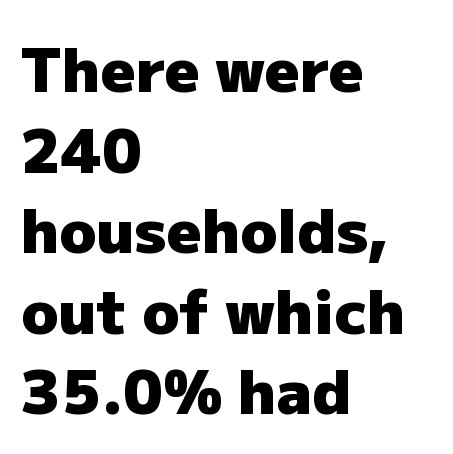
You could call the tracking neutral — neither tight nor loose. Heft: maximum for text — a bold. The typesetter chose a ragged-right arrangement here. The passage shown is typed in a proportional face where columns would drift. The passage shown is not underscored anywhere. This sample uses a sans-serif face.
